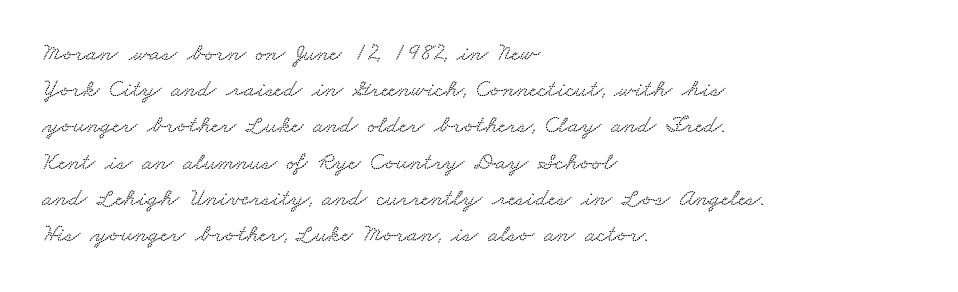
Q: Is the text underlined? A: No.
Q: How is the paragraph aligned? A: Left-aligned.
Q: Is the spacing between letters normal or unusually wide? A: Normal.
Q: Is the spacing between lines tight, normal or loose? A: Normal.
